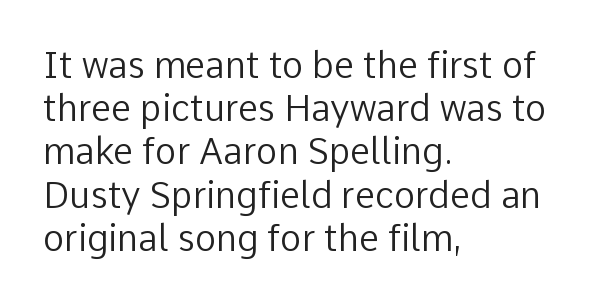
Q: Is the text bold? A: No.
Q: Is the text italic (slanted)? A: No, it is upright.
Q: Is the typeface a serif or a sans-serif typeface? A: Sans-serif.
Q: Is the text underlined? A: No.
Q: How is the paragraph aligned? A: Left-aligned.
Q: Is the spacing between letters normal or unusually wide? A: Normal.
Q: Width (condensed, normal, or wide)? A: Normal.
Q: Stroke contrast? A: Low.
Q: x-height? A: Medium.
Q: Monospaced? A: No.
